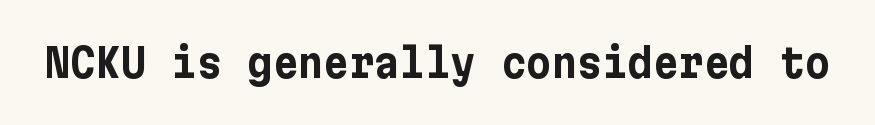
{"serif": "no", "italic": "no", "bold": "yes", "weight": "bold", "width": "normal", "stroke_contrast": "low", "x_height": "medium", "underline": "no", "letter_spacing": "normal", "letter_spacing_em": 0.0, "glyph_px": 39}
